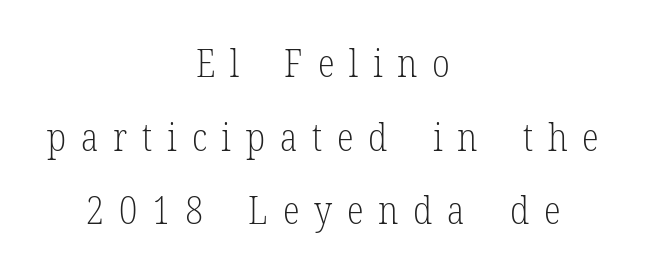
The typesetter chose a symmetrical, centered arrangement here. Typographically, this falls in the serif category. No heavy texture on the line: the type isn't bold. Lines of text with bare space underneath.
